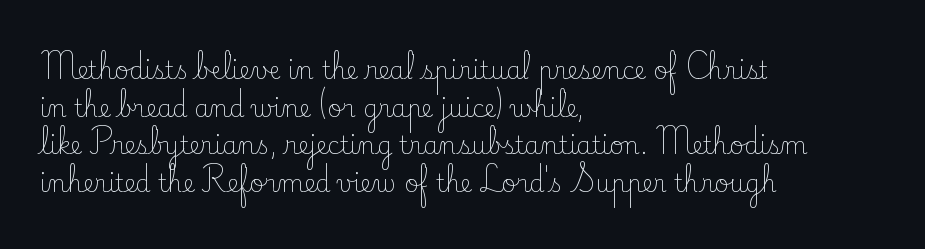
Q: Is the text bold? A: No.
Q: Is the text italic (slanted)? A: No, it is upright.
Q: Is the text underlined? A: No.
Q: How is the paragraph aligned? A: Left-aligned.
Q: Is the spacing between letters normal or unusually wide? A: Normal.
Q: Is the spacing between lines tight, normal or loose? A: Normal.
